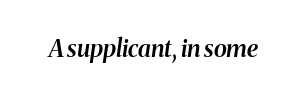
Q: Is the text bold? A: Semi-bold.
Q: Is the text italic (slanted)? A: Yes, it leans right by about 8 degrees.
Q: Is the text underlined? A: No.
Q: Is the spacing between letters normal or unusually wide? A: Normal.
